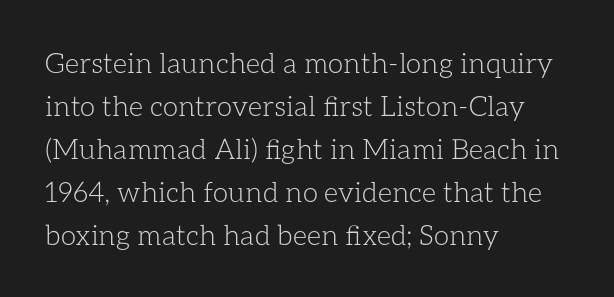
Q: Is the text bold? A: No.
Q: Is the text italic (slanted)? A: No, it is upright.
Q: Is the text underlined? A: No.
Q: How is the paragraph aligned? A: Left-aligned.
Q: Is the spacing between letters normal or unusually wide? A: Normal.
Q: Is the spacing between lines tight, normal or loose? A: Normal.
Q: Width (condensed, normal, or wide)? A: Normal.
Q: Stroke contrast? A: Low.
Q: x-height? A: Medium.
Q: Monospaced? A: No.
